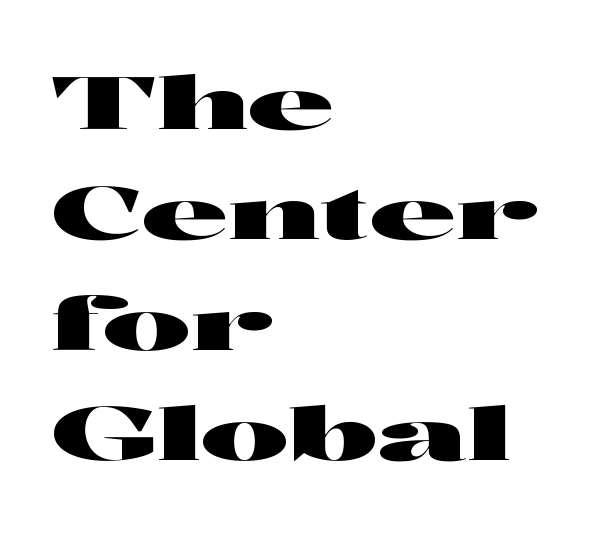
How would I describe the line gaps? Plain and ordinary. Character widths vary here, with narrow letters taking less room than wide ones. Every row of glyphs begins at an identical x-position on the left. Students, note that the glyphs here touch the page at normal intervals.
